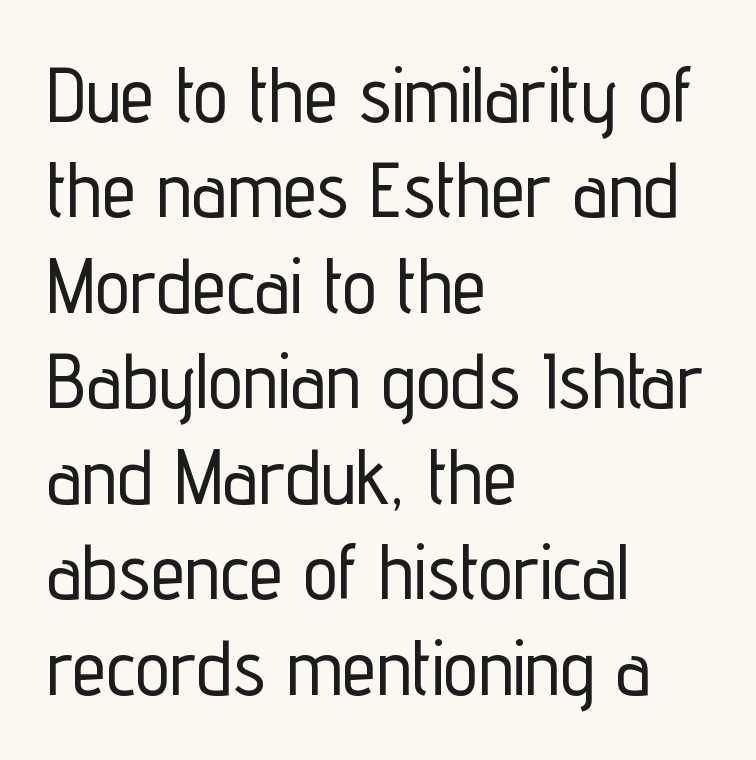
Q: Is the text italic (slanted)? A: No, it is upright.
Q: Is the typeface a serif or a sans-serif typeface? A: Sans-serif.
Q: Is the text underlined? A: No.
Q: How is the paragraph aligned? A: Left-aligned.
Q: Is the spacing between letters normal or unusually wide? A: Normal.
Q: Width (condensed, normal, or wide)? A: Condensed.
Q: Stroke contrast? A: Low.
Q: x-height? A: Medium.
Q: Monospaced? A: No.
